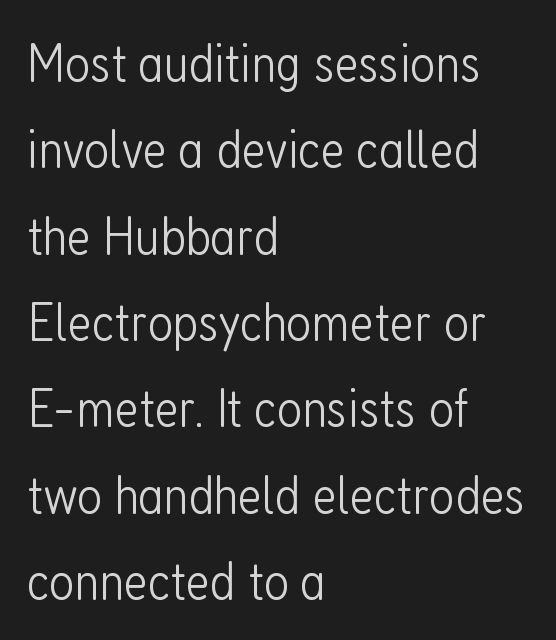
{"serif": "no", "italic": "no", "bold": "no", "weight": "light", "width": "condensed", "stroke_contrast": "low", "x_height": "medium", "monospaced": "no", "underline": "no", "align": "left", "line_spacing": "normal", "line_spacing_ratio": 1.57, "letter_spacing": "normal", "letter_spacing_em": 0.0, "glyph_px": 55}
